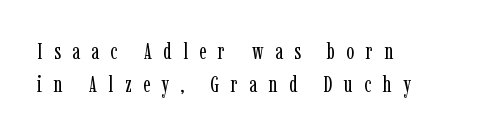
{"italic": "no", "bold": "no", "underline": "no", "align": "left", "line_spacing": "normal", "line_spacing_ratio": 1.42, "letter_spacing": "wide", "letter_spacing_em": 0.5, "glyph_px": 23}
